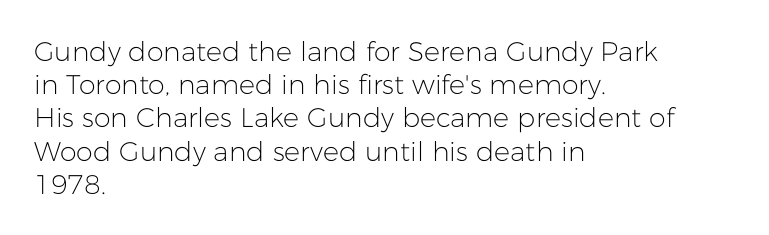
The image shows 27 px text type, upright; set left-aligned, line spacing 1.23x, normal letter spacing, not underlined.
